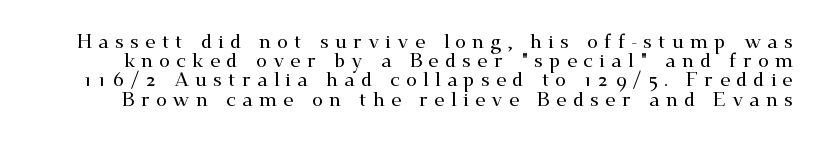
{"italic": "no", "underline": "no", "line_spacing": "tight", "line_spacing_ratio": 0.96, "letter_spacing": "wide", "letter_spacing_em": 0.3, "glyph_px": 20}
